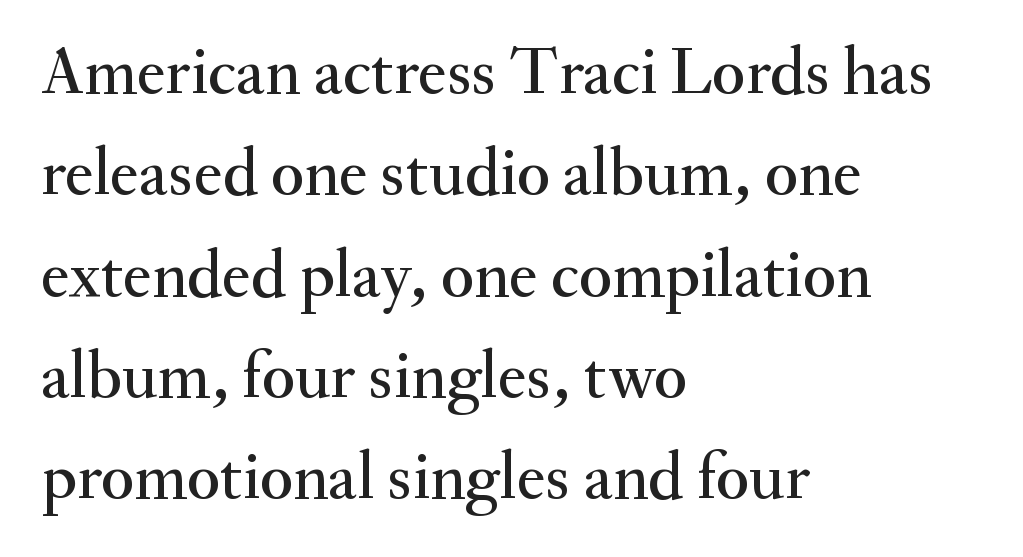
{"serif": "yes", "italic": "no", "width": "normal", "stroke_contrast": "medium", "x_height": "small", "monospaced": "no", "underline": "no", "align": "left", "line_spacing": "normal", "line_spacing_ratio": 1.49, "letter_spacing": "normal", "letter_spacing_em": 0.0, "glyph_px": 68}
